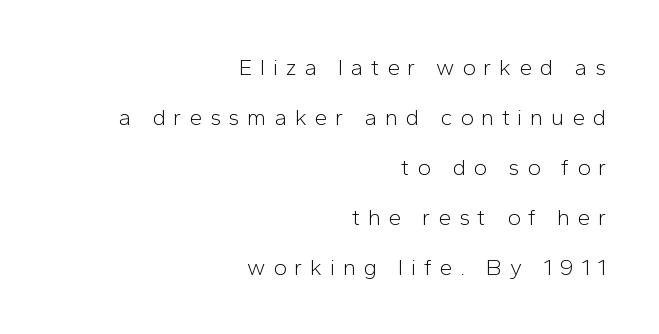
Plain, unruled lines of type. Casual observation: everything's shoved over to the right. The font sits on the lighter half of the weight spectrum, regular included. Quick note: not italic, upright. Vertical spacing — loose. The type is letterspaced generously, with wide tracking.
